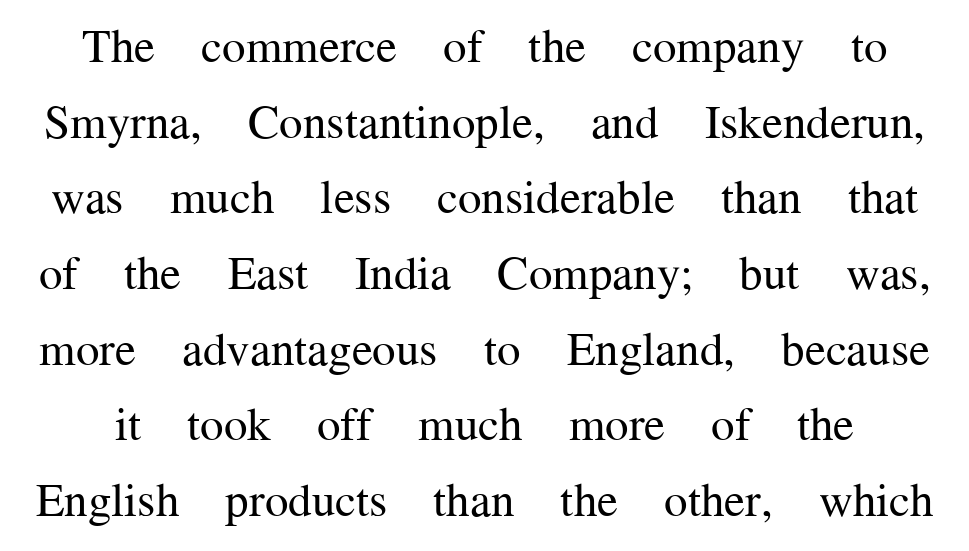
{"serif": "yes", "italic": "no", "bold": "no", "weight": "regular", "width": "normal", "stroke_contrast": "medium", "x_height": "medium", "monospaced": "no", "underline": "no", "line_spacing": "normal", "line_spacing_ratio": 1.61, "letter_spacing": "normal", "letter_spacing_em": 0.0, "glyph_px": 47}
